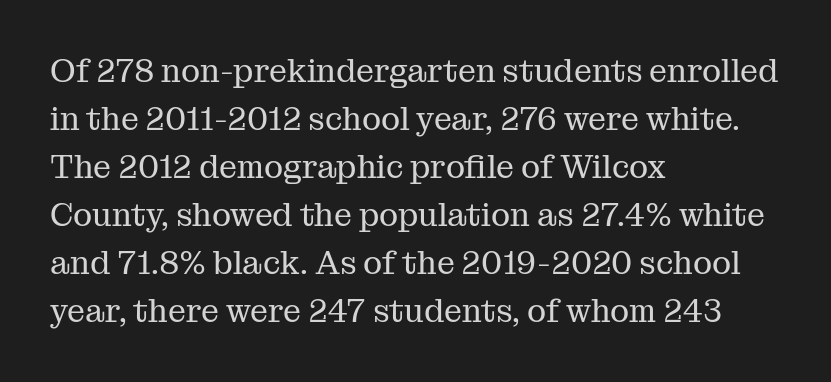
The image shows 32 px regular-weight serif type, upright; set left-aligned, normal line spacing (1.5x), normal letter spacing, not underlined; medium stroke contrast and a medium x-height.
